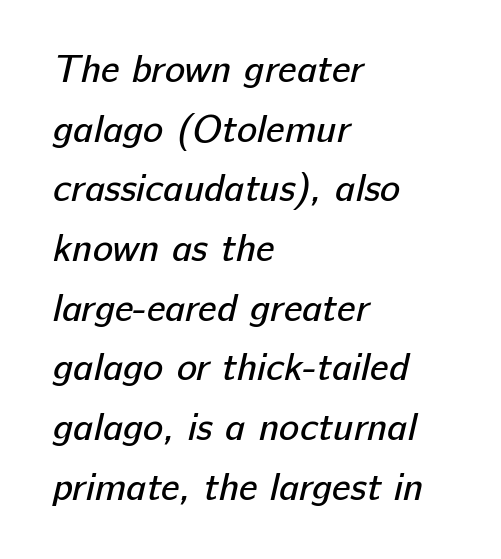
The image shows 38 px regular-weight sans-serif type; set left-aligned, normal line spacing (1.57x), normal letter spacing, not underlined; low stroke contrast and a medium x-height.
